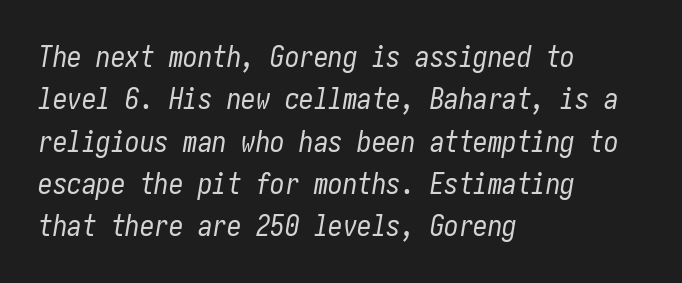
{"italic": "yes", "lean": "right", "slant_degrees": 10, "bold": "no", "weight": "regular", "width": "condensed", "stroke_contrast": "low", "x_height": "medium", "underline": "no", "align": "left", "line_spacing": "normal", "line_spacing_ratio": 1.46, "letter_spacing": "normal", "letter_spacing_em": 0.0, "glyph_px": 29}
